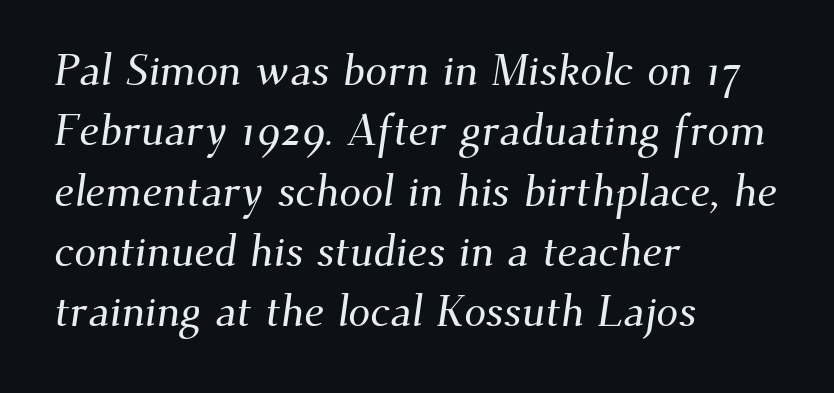
Q: Is the typeface a serif or a sans-serif typeface? A: Serif.
Q: Is the text underlined? A: No.
Q: How is the paragraph aligned? A: Left-aligned.
Q: Is the spacing between letters normal or unusually wide? A: Normal.
Q: Is the spacing between lines tight, normal or loose? A: Normal.
Q: Width (condensed, normal, or wide)? A: Normal.
Q: Stroke contrast? A: Medium.
Q: x-height? A: Small.
Q: Monospaced? A: No.
